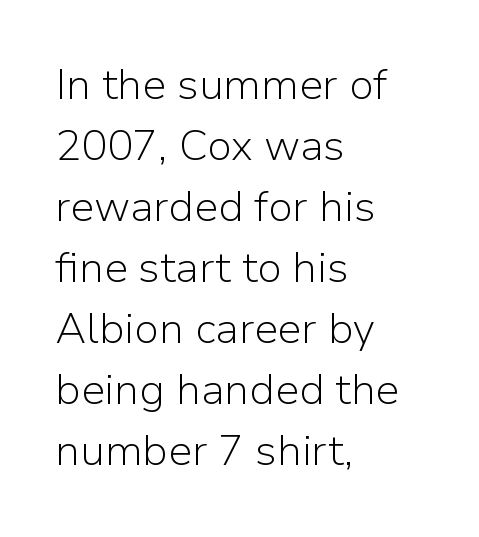
{"serif": "no", "italic": "no", "bold": "no", "weight": "light", "width": "normal", "stroke_contrast": "low", "x_height": "medium", "monospaced": "no", "underline": "no", "align": "left", "line_spacing": "normal", "line_spacing_ratio": 1.42, "letter_spacing": "normal", "letter_spacing_em": 0.0, "glyph_px": 43}
